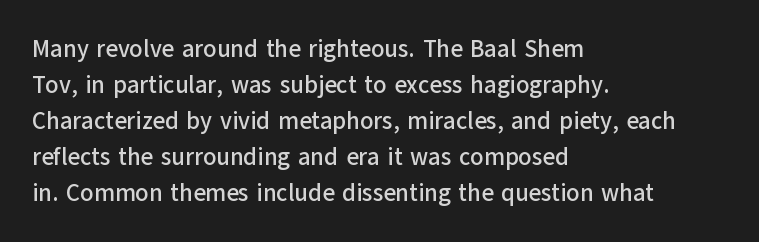
The image shows 24 px text type, upright; set left-aligned, normal line spacing (1.5x), normal letter spacing, not underlined.
